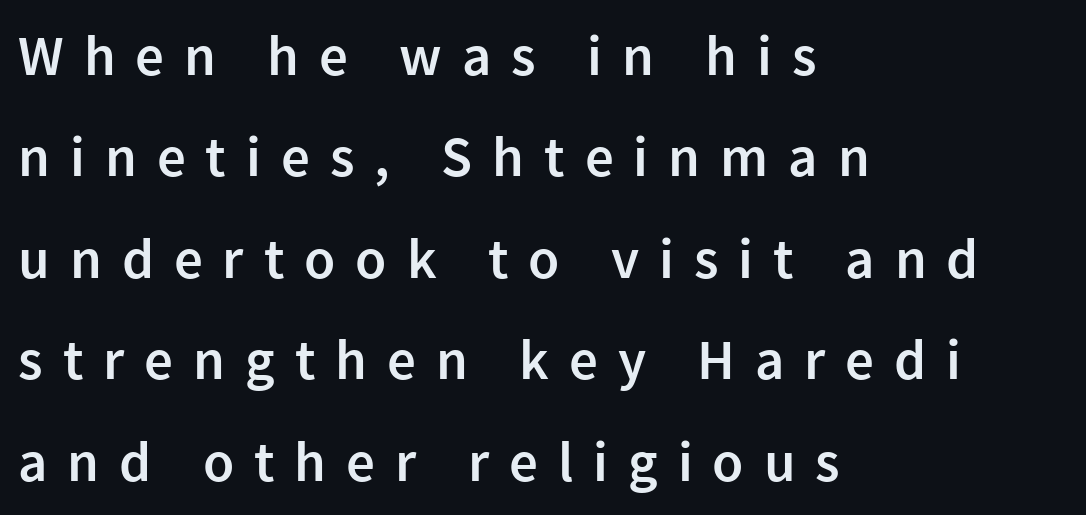
The image shows 57 px semibold sans-serif type, upright; set left-aligned, line spacing 1.78x, unusually wide letter spacing (+0.35 em), not underlined; low stroke contrast and a medium x-height.
